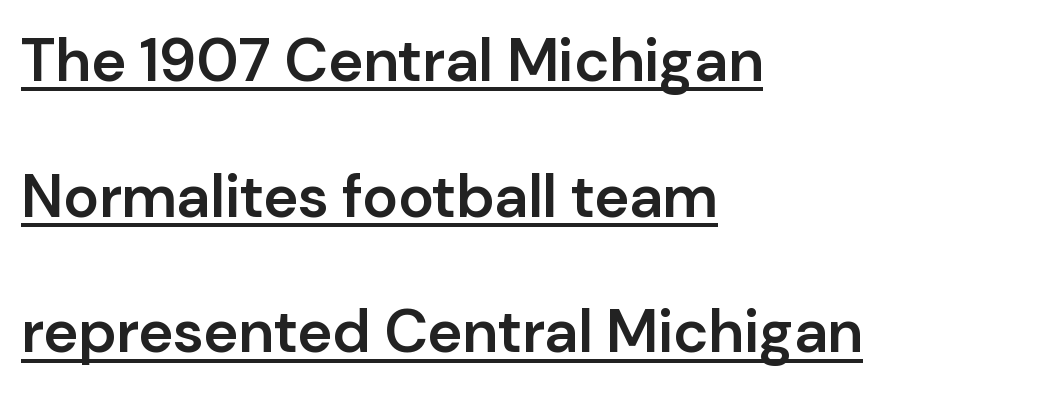
The tracking reads as untouched default to a designer's eye. This is underlined copy, the kind a proofreader might mark for attention. These lines are rendered in a variable-pitch font. Vertical spacing — loose. This is sans-serif lettering, the kind often seen on screens and signage.
